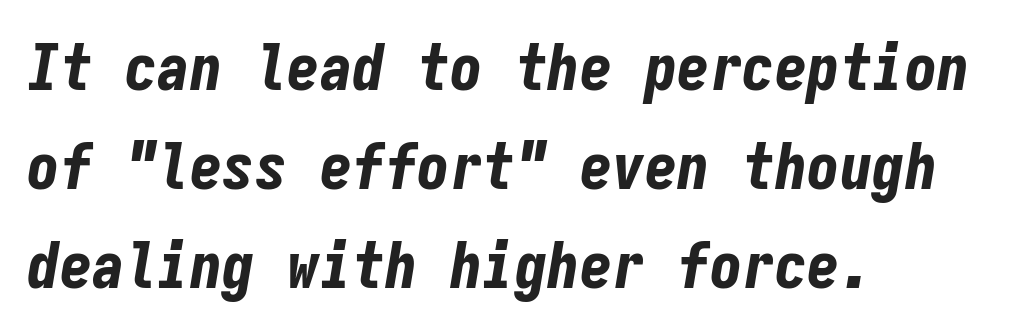
Monospaced: the letters line up in strict vertical columns. One glance says typical: line gaps are just what's usual. Slanted lettering throughout. Every row of glyphs begins at an identical x-position on the left.
